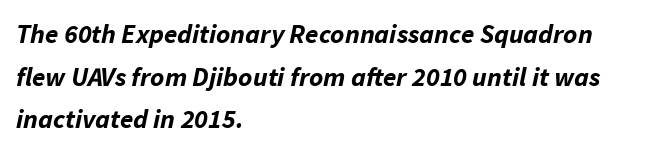
The image shows 27 px bold type, italic (leaning right); set left-aligned, normal line spacing (1.58x), normal letter spacing, not underlined.
